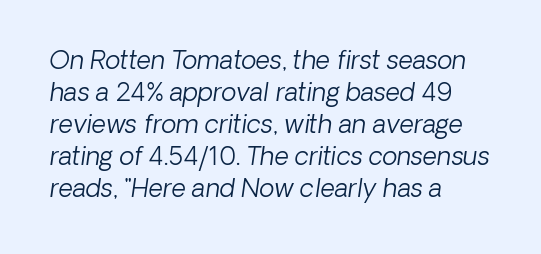
{"italic": "yes", "lean": "right", "slant_degrees": 8, "bold": "no", "underline": "no", "align": "left", "line_spacing": "normal", "line_spacing_ratio": 1.28, "letter_spacing": "normal", "letter_spacing_em": 0.0, "glyph_px": 25}
